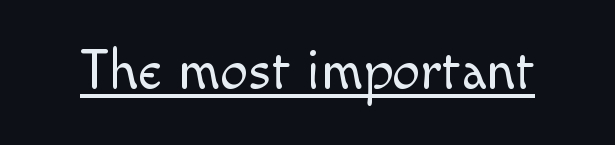
The image shows 56 px light sans-serif type, upright; set normal letter spacing, underlined; a small x-height.
